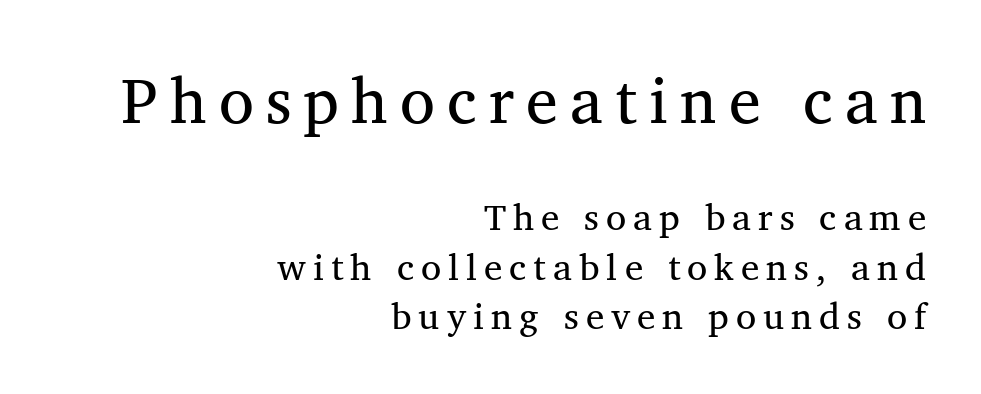
The image shows 64 px regular-weight serif type; set right-aligned, normal line spacing (1.33x), not underlined; the first (top) block is 1.73x larger; medium stroke contrast and a medium x-height.
